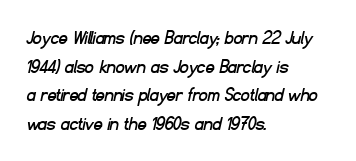
If you drew a ruler down the left edge, every line would touch it. Lines of text with bare space underneath. Regarding leading, the lines here are spaced in the standard way. Standard letterfit; no display-style spreading of the glyphs.
